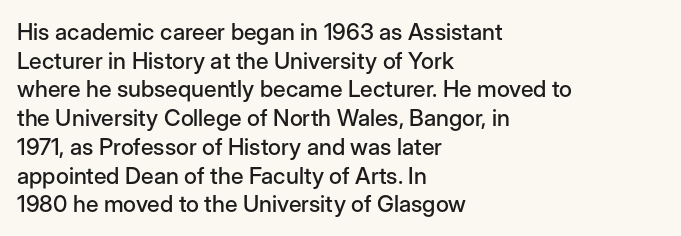
{"italic": "no", "underline": "no", "align": "left", "line_spacing": "normal", "line_spacing_ratio": 1.25, "letter_spacing": "normal", "letter_spacing_em": 0.0, "glyph_px": 23}
